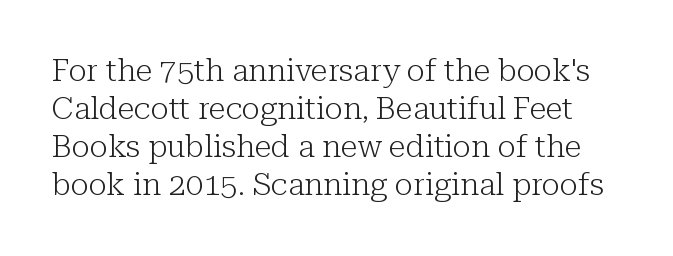
Proportional: the letters do not fall into vertical columns. Honestly, the letter spacing is just normal — you wouldn't notice it. The specimen reads as upright at a glance. Unmarked baselines from the first word to the last. Compared with a typical body face, this is equally light or lighter still.
